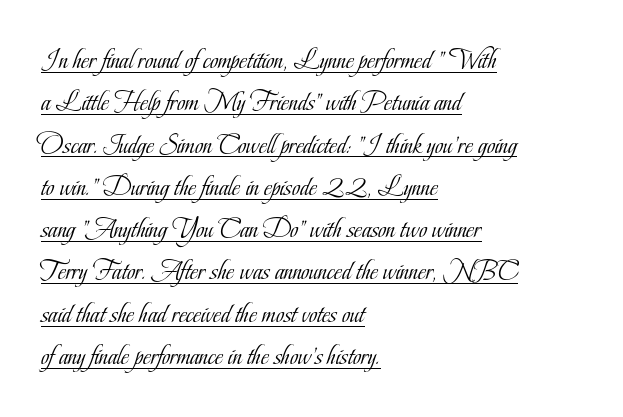
The image shows 28 px light, condensed serif type; set left-aligned, normal line spacing (1.51x), normal letter spacing, underlined; low stroke contrast and a small x-height.
